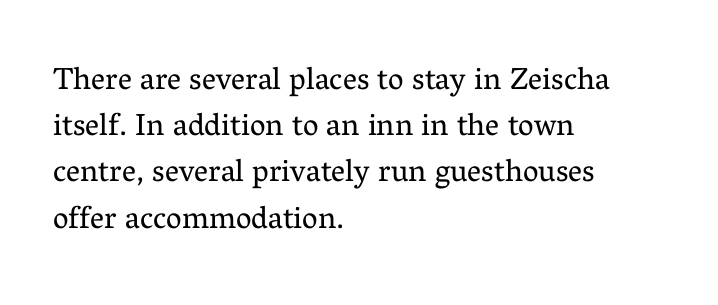
The image shows 31 px regular-weight serif type, upright; set left-aligned, normal line spacing (1.49x), normal letter spacing, not underlined; medium stroke contrast and a medium x-height.
